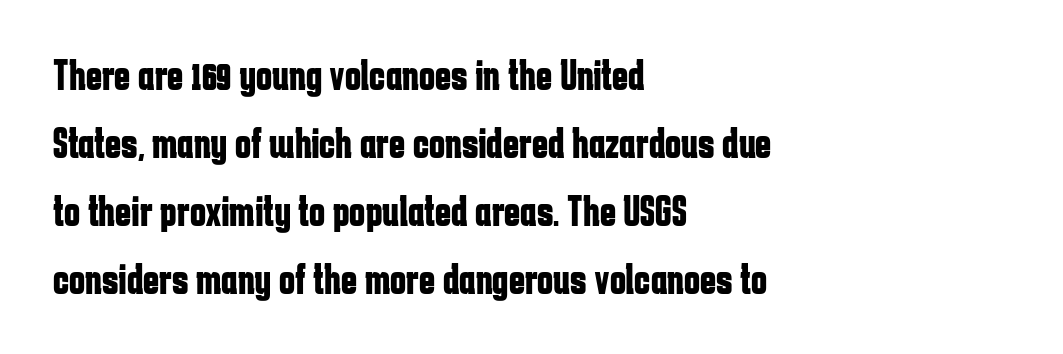
{"serif": "no", "italic": "no", "bold": "yes", "weight": "bold", "width": "condensed", "stroke_contrast": "low", "x_height": "medium", "monospaced": "no", "underline": "no", "align": "left", "line_spacing": "normal", "line_spacing_ratio": 1.58, "letter_spacing": "normal", "letter_spacing_em": 0.0, "glyph_px": 43}
